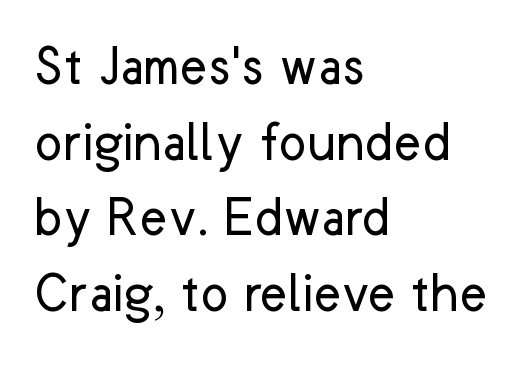
{"serif": "no", "italic": "no", "bold": "no", "weight": "regular", "width": "normal", "stroke_contrast": "low", "x_height": "medium", "monospaced": "no", "underline": "no", "align": "left", "line_spacing": "normal", "line_spacing_ratio": 1.28, "letter_spacing": "normal", "letter_spacing_em": 0.0, "glyph_px": 59}
